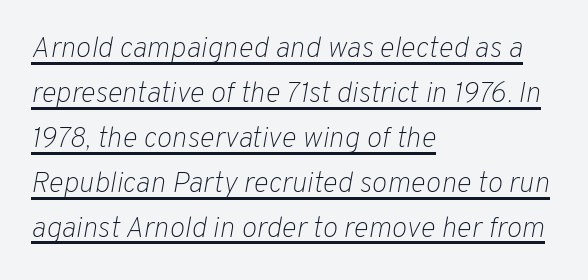
Does the lettering tilt? It does — this is italic. Proportional: the letters do not fall into vertical columns. The rendering keeps characters at their native spacing. Stroke thickness stays within the range of a standard reading face or lighter. The rendering anchors every line to the left-hand side. Vertically, the passage feels balanced, rows spaced as you'd expect.
